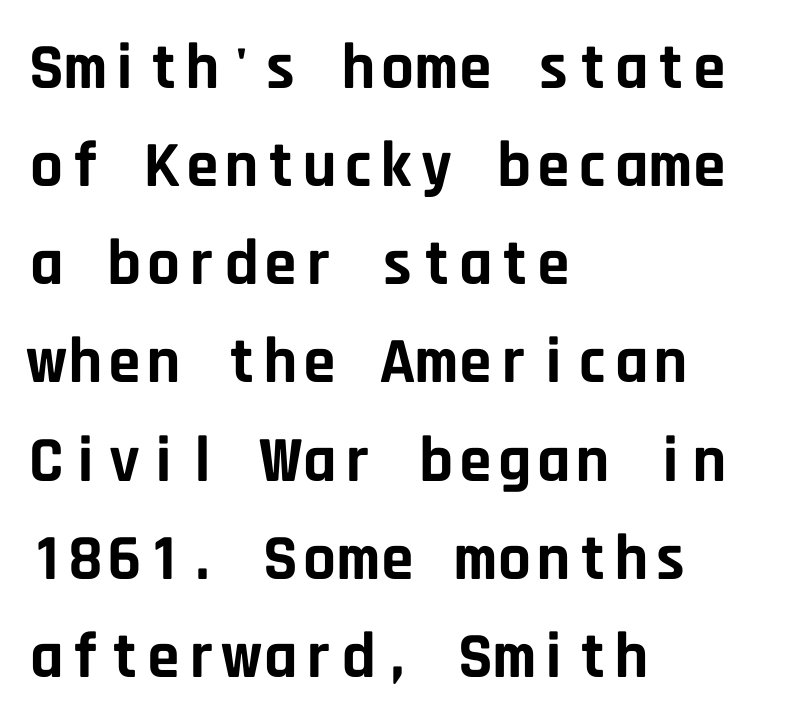
The string is rendered with underlining switched off. Layout note: lines flush left. Set as a true bold cut, around the 700 mark. A typesetter would call this zero additional tracking.
